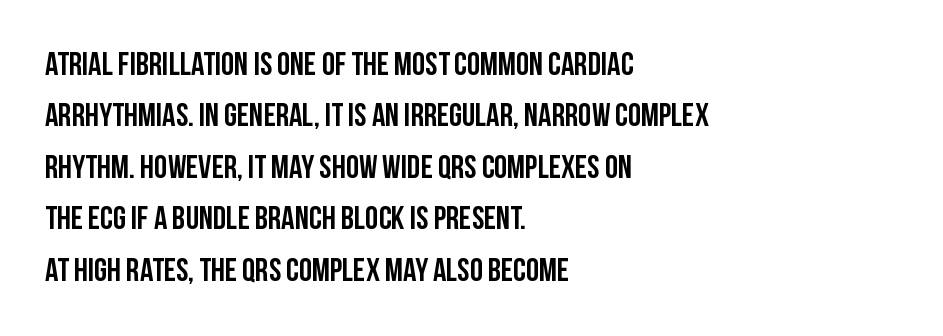
Inter-character spacing is left at the font's built-in metrics. Unlike italic type, these characters show no tilt at all. Vertical spacing — default. The typeface chosen for these lines omits serifs. The rag falls on the right side of this text block. Think of a printed novel: that variable character pitch is what you see here.
